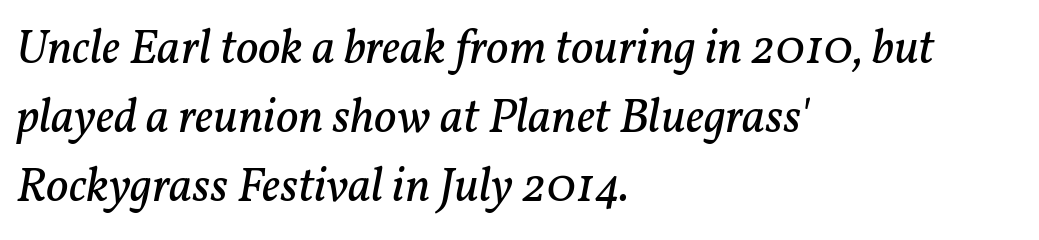
Q: Is the text bold? A: No.
Q: Is the text italic (slanted)? A: Yes, it leans right by about 11 degrees.
Q: Is the typeface a serif or a sans-serif typeface? A: Serif.
Q: Is the text underlined? A: No.
Q: How is the paragraph aligned? A: Left-aligned.
Q: Is the spacing between letters normal or unusually wide? A: Normal.
Q: Is the spacing between lines tight, normal or loose? A: Normal.
Q: Width (condensed, normal, or wide)? A: Normal.
Q: Stroke contrast? A: Low.
Q: x-height? A: Medium.
Q: Monospaced? A: No.
